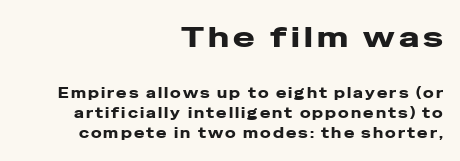
Q: Is the text italic (slanted)? A: No, it is upright.
Q: Is the typeface a serif or a sans-serif typeface? A: Sans-serif.
Q: Is the text underlined? A: No.
Q: How is the paragraph aligned? A: Right-aligned.
Q: Is the spacing between lines tight, normal or loose? A: Normal.
Q: Which block of text is set in a larger size, the first (top) or the second (bottom)? A: The first (top) one.
Q: Width (condensed, normal, or wide)? A: Wide.
Q: Stroke contrast? A: Low.
Q: x-height? A: Medium.
Q: Monospaced? A: No.
